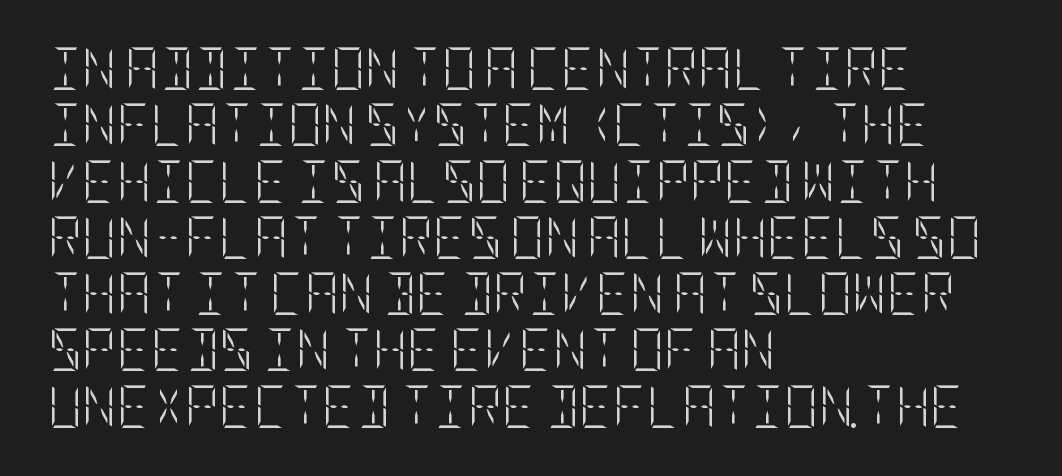
The image shows 42 px light, condensed type, upright; set left-aligned, normal line spacing (1.34x), normal letter spacing, not underlined; low stroke contrast and a large x-height.
